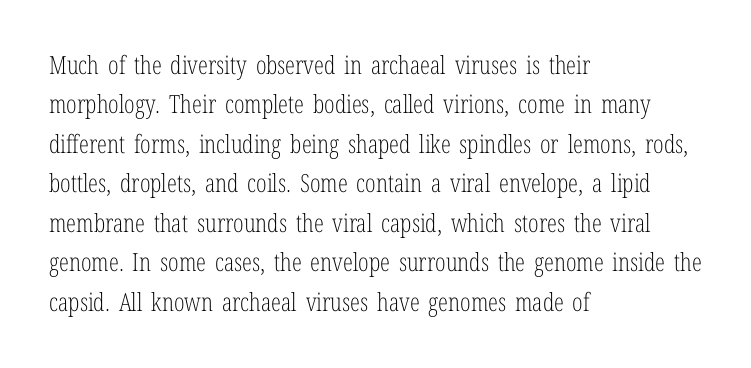
Q: Is the text bold? A: No.
Q: Is the text italic (slanted)? A: No, it is upright.
Q: Is the text underlined? A: No.
Q: How is the paragraph aligned? A: Left-aligned.
Q: Is the spacing between letters normal or unusually wide? A: Normal.
Q: Is the spacing between lines tight, normal or loose? A: Normal.
